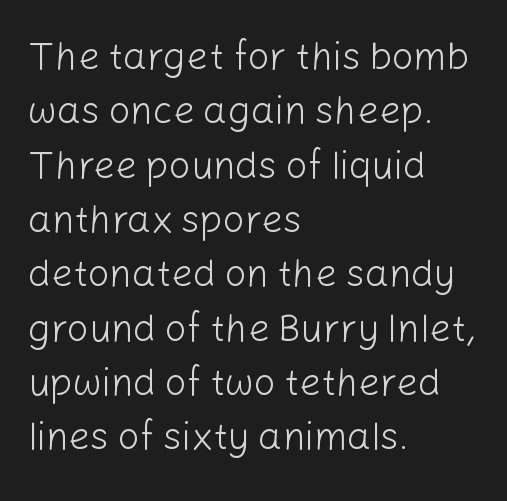
Q: Is the text bold? A: No.
Q: Is the text italic (slanted)? A: No, it is upright.
Q: Is the typeface a serif or a sans-serif typeface? A: Sans-serif.
Q: Is the text underlined? A: No.
Q: How is the paragraph aligned? A: Left-aligned.
Q: Is the spacing between letters normal or unusually wide? A: Normal.
Q: Is the spacing between lines tight, normal or loose? A: Normal.
Q: Width (condensed, normal, or wide)? A: Normal.
Q: Stroke contrast? A: Low.
Q: x-height? A: Medium.
Q: Monospaced? A: No.
